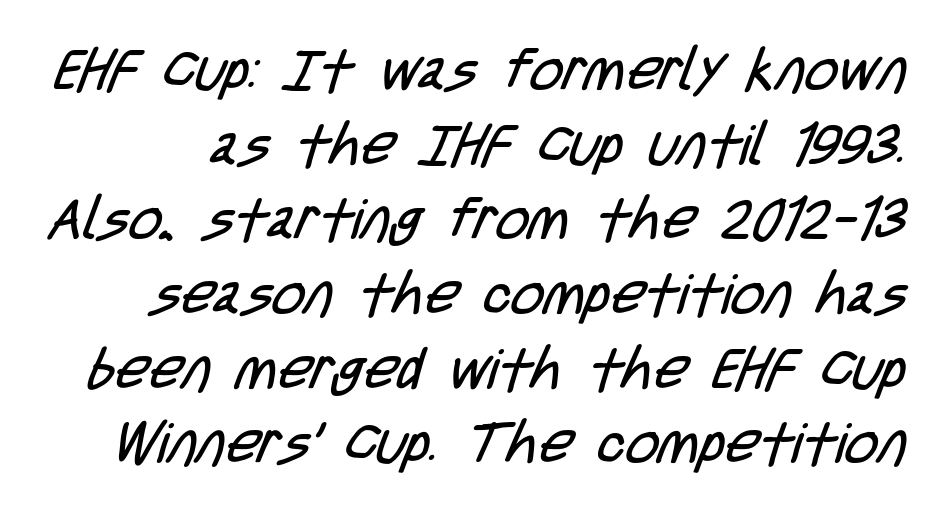
The image shows 57 px regular-weight, condensed sans-serif type; set normal line spacing (1.31x), normal letter spacing, not underlined; low stroke contrast and a large x-height.
